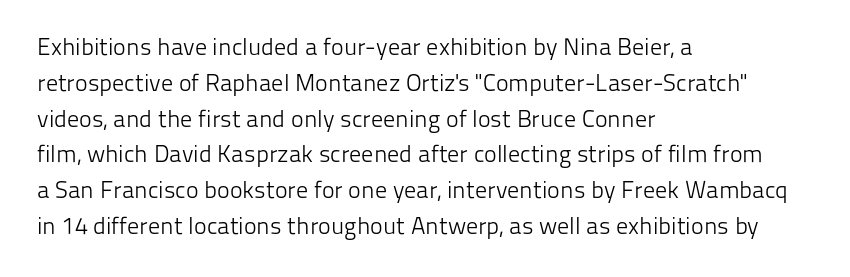
{"italic": "no", "bold": "no", "underline": "no", "align": "left", "line_spacing": "normal", "line_spacing_ratio": 1.49, "letter_spacing": "normal", "letter_spacing_em": 0.0, "glyph_px": 24}
